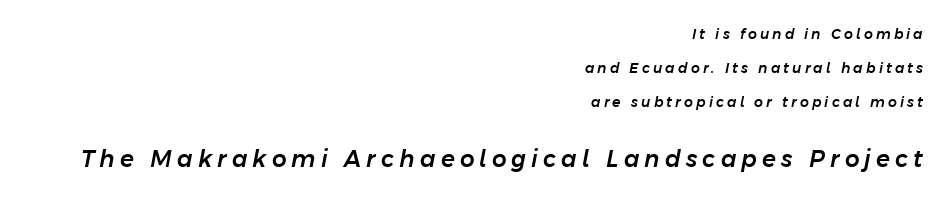
Q: Is the text italic (slanted)? A: Yes, it leans right by about 11 degrees.
Q: Is the text underlined? A: No.
Q: How is the paragraph aligned? A: Right-aligned.
Q: Is the spacing between letters normal or unusually wide? A: Unusually wide.
Q: Is the spacing between lines tight, normal or loose? A: Loose.
Q: Which block of text is set in a larger size, the first (top) or the second (bottom)? A: The second (bottom) one.
